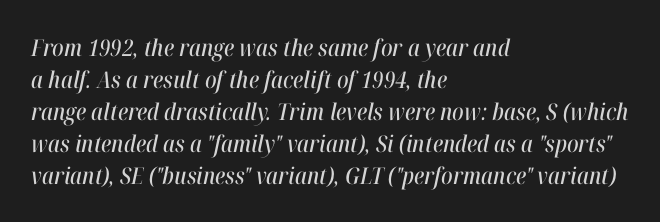
The image shows 23 px text type, italic (leaning right); set left-aligned, normal line spacing (1.39x), normal letter spacing, not underlined.
